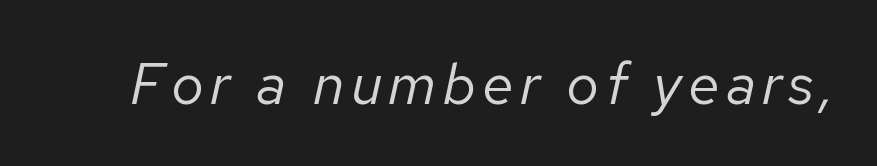
Bold? No — there's no thickening of the strokes. Check the space under the baseline: it is left empty. The face used here has a pronounced slope to its letters. These lines are rendered in a variable-pitch font.
